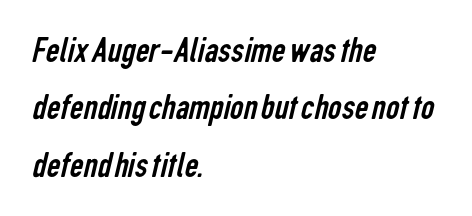
Q: Is the text bold? A: No.
Q: Is the typeface a serif or a sans-serif typeface? A: Sans-serif.
Q: Is the text underlined? A: No.
Q: How is the paragraph aligned? A: Left-aligned.
Q: Is the spacing between letters normal or unusually wide? A: Normal.
Q: Is the spacing between lines tight, normal or loose? A: Normal.
Q: Width (condensed, normal, or wide)? A: Condensed.
Q: Stroke contrast? A: Low.
Q: x-height? A: Medium.
Q: Monospaced? A: No.
